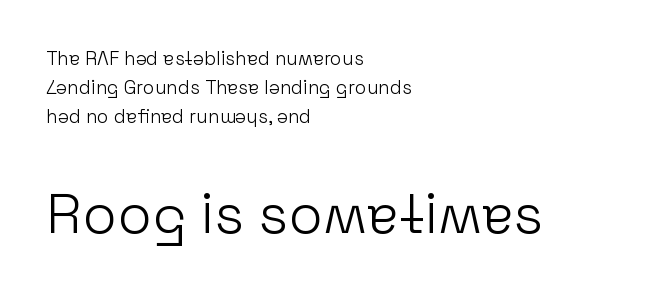
{"serif": "no", "italic": "no", "bold": "no", "weight": "light", "width": "normal", "stroke_contrast": "low", "x_height": "medium", "monospaced": "no", "underline": "no", "align": "left", "line_spacing": "normal", "line_spacing_ratio": 1.52, "letter_spacing": "normal", "letter_spacing_em": 0.0, "larger_block": "second", "size_ratio": 2.95, "glyph_px": 56}
